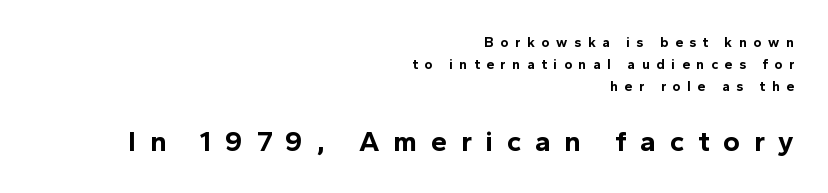
Spacing verdict: proportional, widths tailored to each character. Thick stems and heavy bowls — unmistakably bold. The gap between lines stays unmarked. The specimen reads as upright at a glance. Successive baselines arrive at the customary interval. Each letter's strokes conclude bluntly, with no projecting serifs.
